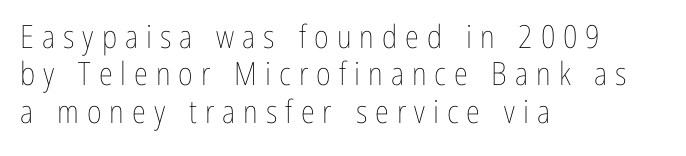
The image shows 32 px thin, condensed type, upright; set left-aligned, line spacing 1.17x, unusually wide letter spacing (+0.25 em), not underlined; low stroke contrast and a medium x-height.
